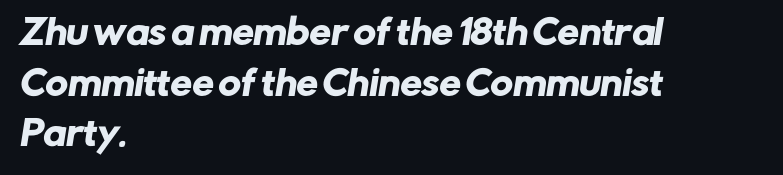
The image shows 34 px sans-serif type; set left-aligned, normal line spacing (1.49x), normal letter spacing, not underlined; low stroke contrast and a medium x-height.
